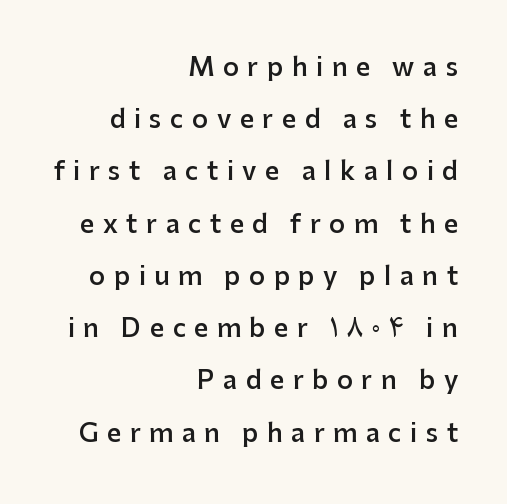
The zone under the glyphs is completely vacant. Reading down the block, your eye finds every line finishing at a fixed right position. You could only call the tracking loose — the letters float apart. Posture: vertical. If you measured baseline to baseline, you'd find a long distance.
